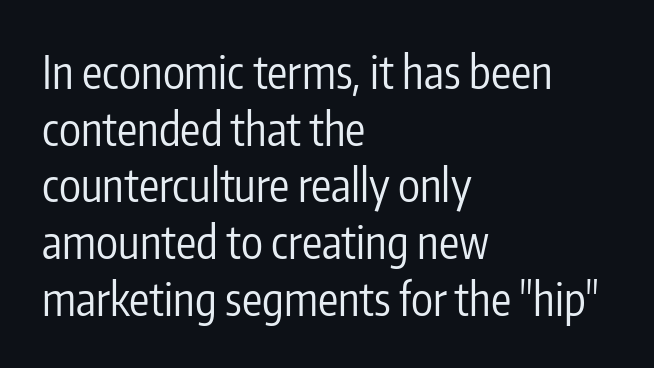
The font is comparable to plain body text, perhaps lighter. This rendering leaves character spacing at its baseline value. Any mark beneath the type? The region is blank. Each letter keeps its own natural width here, so spacing adapts to shape. The leading is moderate, giving the passage an even texture. Every stem runs plumb, perpendicular to the baseline.
